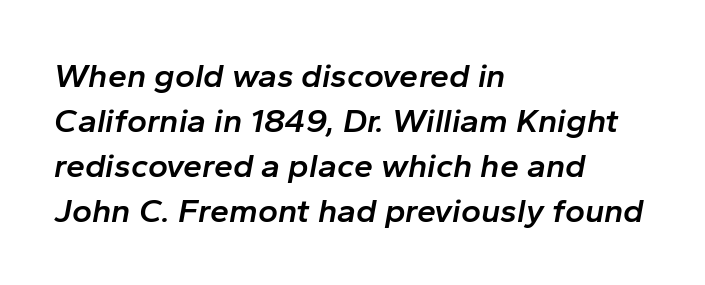
{"italic": "yes", "lean": "right", "slant_degrees": 10, "bold": "semi", "weight": "semibold", "width": "normal", "stroke_contrast": "low", "x_height": "medium", "monospaced": "no", "underline": "no", "align": "left", "line_spacing": "normal", "line_spacing_ratio": 1.32, "letter_spacing": "normal", "letter_spacing_em": 0.0, "glyph_px": 34}
